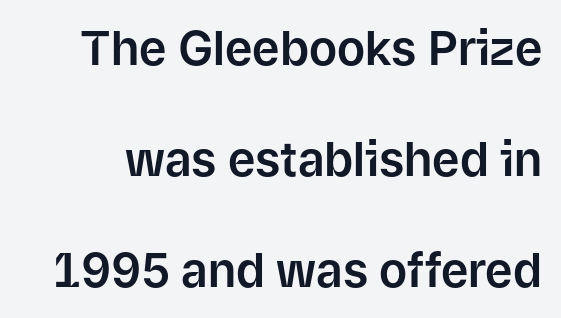
The image shows 47 px sans-serif type, upright; set loose line spacing (2.36x), normal letter spacing, not underlined; low stroke contrast and a medium x-height.
